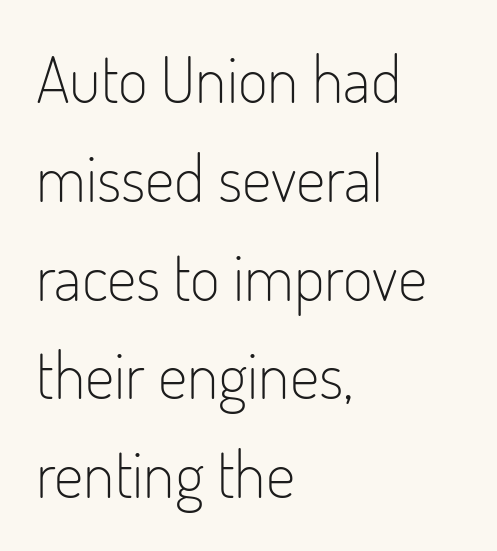
Q: Is the text bold? A: No.
Q: Is the text italic (slanted)? A: No, it is upright.
Q: Is the typeface a serif or a sans-serif typeface? A: Sans-serif.
Q: Is the text underlined? A: No.
Q: How is the paragraph aligned? A: Left-aligned.
Q: Is the spacing between letters normal or unusually wide? A: Normal.
Q: Is the spacing between lines tight, normal or loose? A: Normal.
Q: Width (condensed, normal, or wide)? A: Condensed.
Q: Stroke contrast? A: Low.
Q: x-height? A: Small.
Q: Monospaced? A: No.
